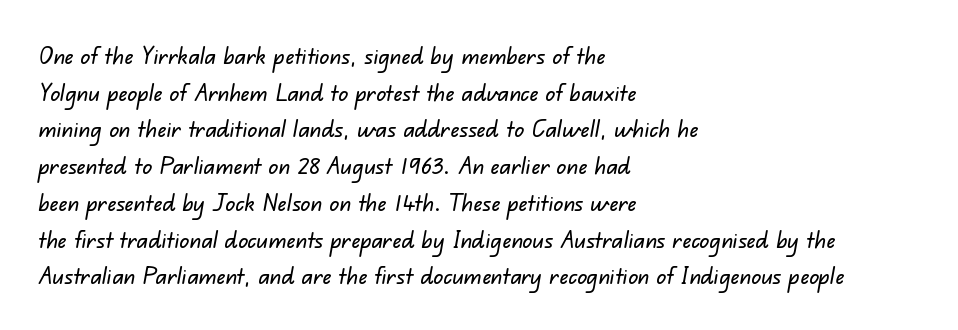
The image shows 24 px text type; set left-aligned, normal line spacing (1.53x), normal letter spacing, not underlined.
